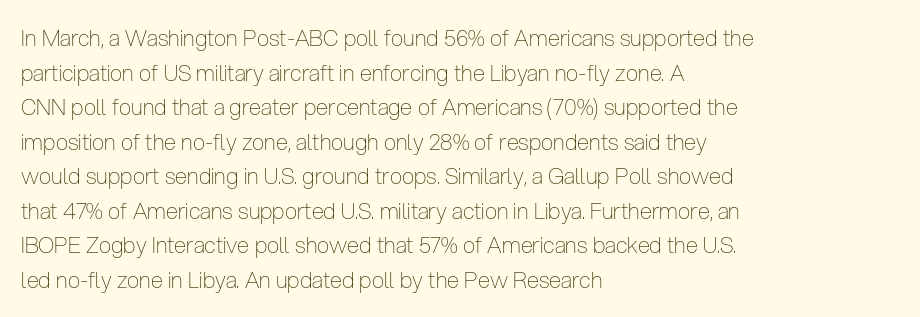
Which margin do the lines hug? The left one — the right edge is uneven. This is roman type, the default non-slanted kind. Summary of vertical rhythm: regular, with standard interline spacing. These glyphs show unthickened strokes, regular width or finer. The rendering keeps characters at their native spacing. The gap between lines stays unmarked.
